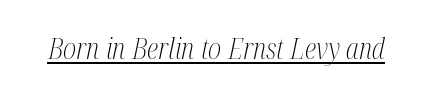
Q: Is the text bold? A: No.
Q: Is the text italic (slanted)? A: Yes, it leans right by about 12 degrees.
Q: Is the typeface a serif or a sans-serif typeface? A: Serif.
Q: Is the text underlined? A: Yes.
Q: Is the spacing between letters normal or unusually wide? A: Normal.
Q: Width (condensed, normal, or wide)? A: Condensed.
Q: Stroke contrast? A: Medium.
Q: x-height? A: Medium.
Q: Monospaced? A: No.
